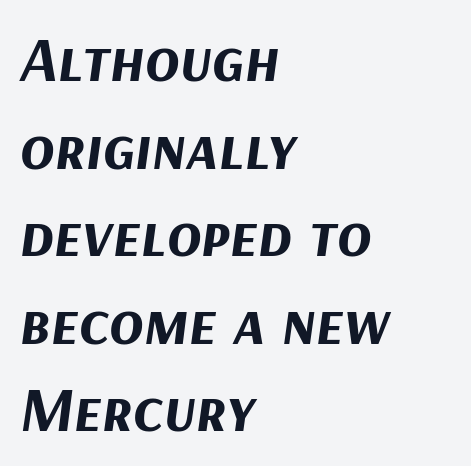
Q: Is the text bold? A: Yes.
Q: Is the text italic (slanted)? A: Yes, it leans right by about 9 degrees.
Q: Is the text underlined? A: No.
Q: How is the paragraph aligned? A: Left-aligned.
Q: Is the spacing between letters normal or unusually wide? A: Normal.
Q: Is the spacing between lines tight, normal or loose? A: Normal.
Q: Width (condensed, normal, or wide)? A: Normal.
Q: Stroke contrast? A: Medium.
Q: x-height? A: Medium.
Q: Monospaced? A: No.
